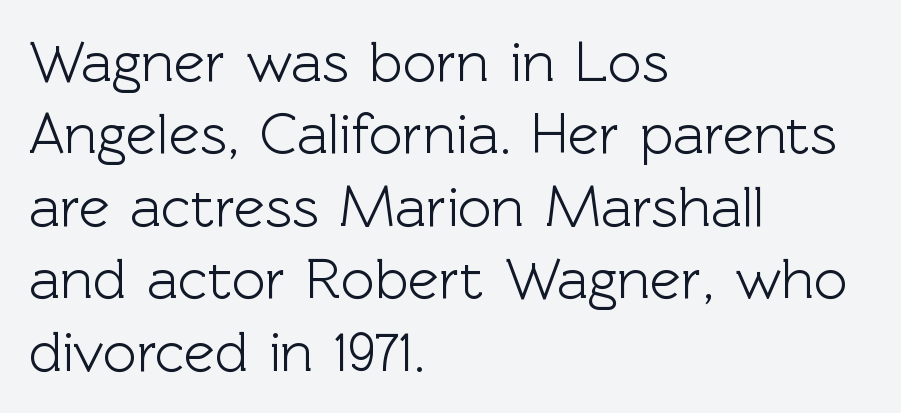
The image shows 58 px sans-serif type, upright; set left-aligned, normal line spacing (1.25x), normal letter spacing, not underlined; a medium x-height.
